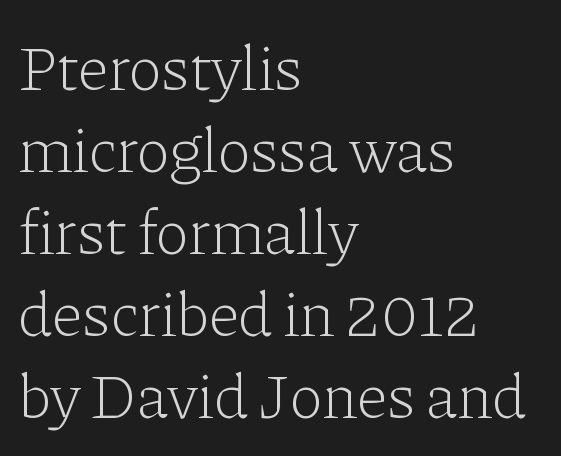
{"serif": "yes", "italic": "no", "bold": "no", "weight": "light", "width": "normal", "stroke_contrast": "low", "x_height": "medium", "monospaced": "no", "underline": "no", "align": "left", "line_spacing": "normal", "line_spacing_ratio": 1.28, "letter_spacing": "normal", "letter_spacing_em": 0.0, "glyph_px": 64}
